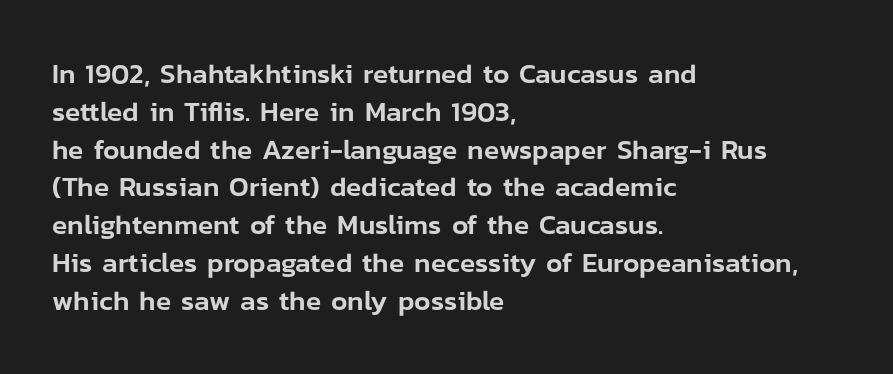
Posture: vertical. Standard letterfit; no display-style spreading of the glyphs. The zone under the glyphs is completely vacant. Each letter keeps its own natural width here, so spacing adapts to shape.
